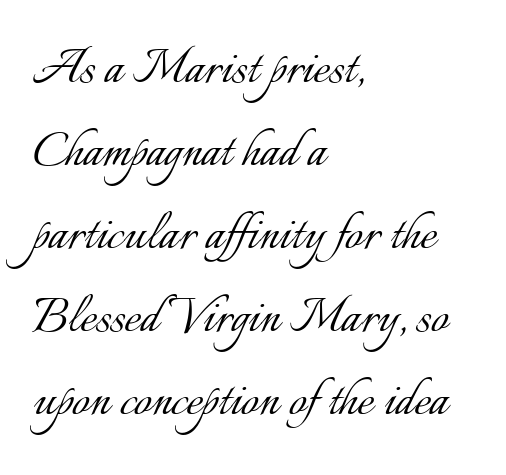
Ink coverage per letter is moderate at most. The lines in this sample share a left origin and differ only in where they stop. The letters advance in unequal steps, a hallmark of proportional type. The space between consecutive lines is moderate. The rendering keeps characters at their native spacing.
